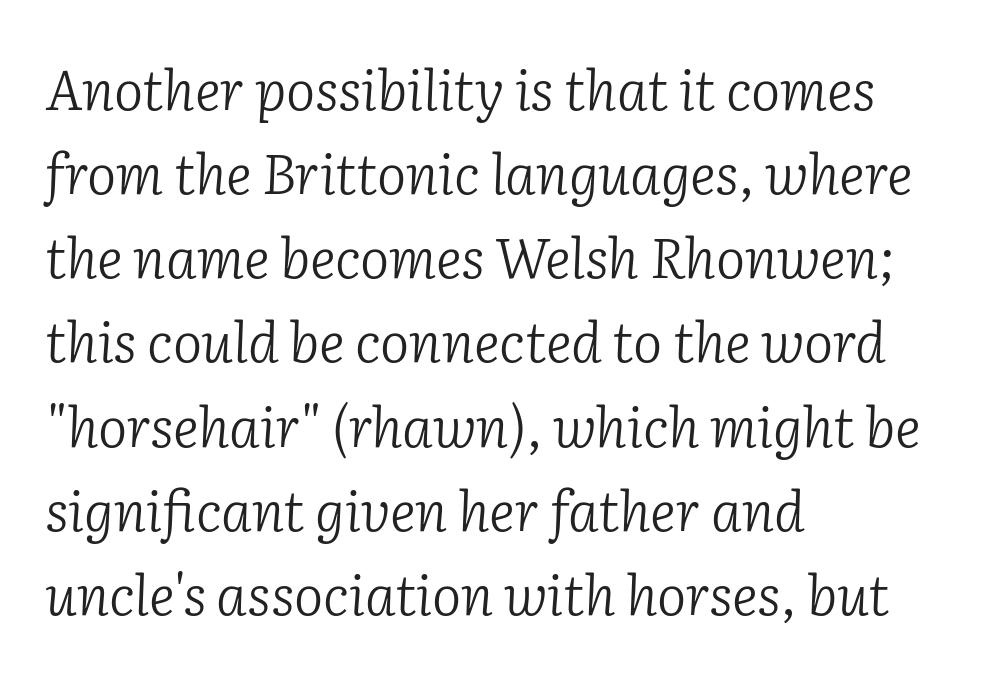
A typesetter would call this proportional, since set widths differ per character. Look at the bottom of the vertical strokes: they flare into serifs here. Baseline-to-baseline distance is the conventional proportion of letter height. Italic: yes, the glyphs are oblique. Bare-footed words on every line. Which margin do the lines hug? The left one — the right edge is uneven.
